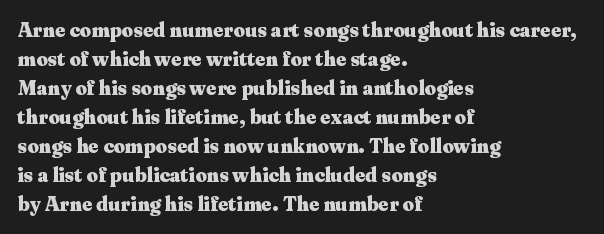
The image shows 20 px bold type, upright; set left-aligned, normal line spacing (1.45x), normal letter spacing, not underlined.
